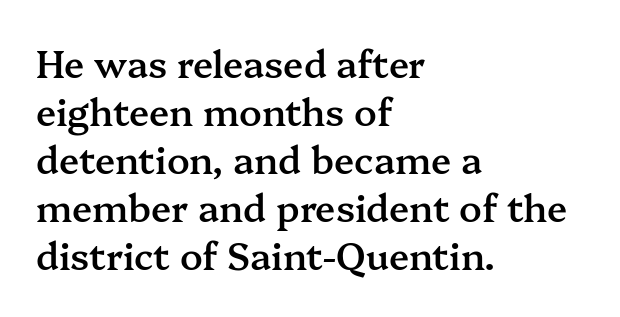
Q: Is the text bold? A: Semi-bold.
Q: Is the text italic (slanted)? A: No, it is upright.
Q: Is the typeface a serif or a sans-serif typeface? A: Serif.
Q: Is the text underlined? A: No.
Q: How is the paragraph aligned? A: Left-aligned.
Q: Is the spacing between letters normal or unusually wide? A: Normal.
Q: Is the spacing between lines tight, normal or loose? A: Normal.
Q: Width (condensed, normal, or wide)? A: Normal.
Q: Stroke contrast? A: Medium.
Q: x-height? A: Medium.
Q: Monospaced? A: No.
